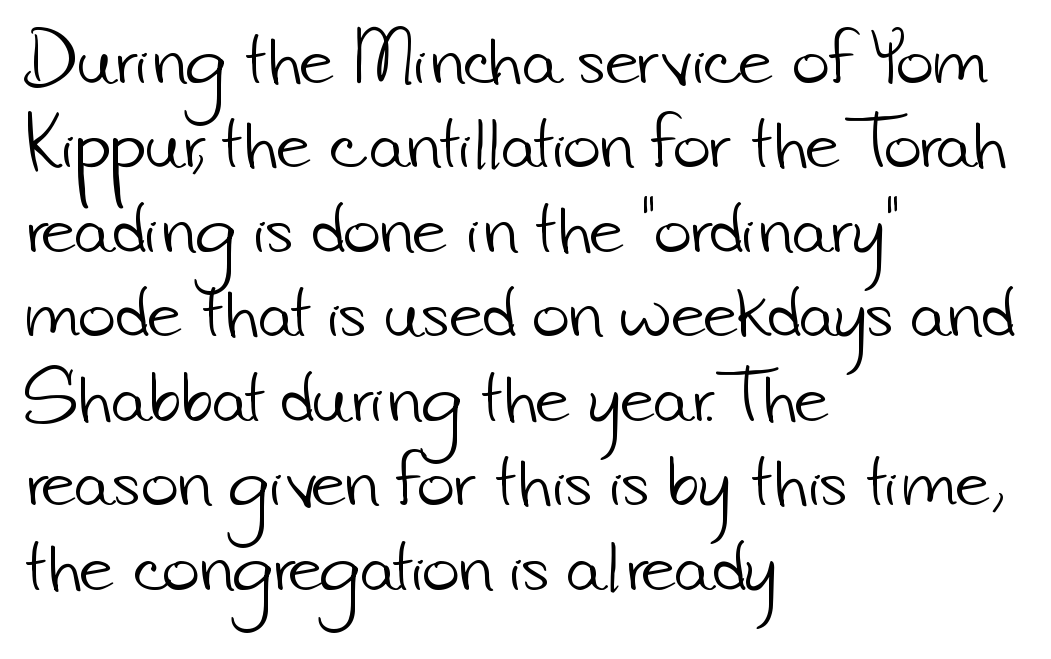
Q: Is the text bold? A: No.
Q: Is the typeface a serif or a sans-serif typeface? A: Sans-serif.
Q: Is the text underlined? A: No.
Q: How is the paragraph aligned? A: Left-aligned.
Q: Is the spacing between letters normal or unusually wide? A: Normal.
Q: Is the spacing between lines tight, normal or loose? A: Normal.
Q: Width (condensed, normal, or wide)? A: Normal.
Q: Stroke contrast? A: Low.
Q: x-height? A: Small.
Q: Monospaced? A: No.
